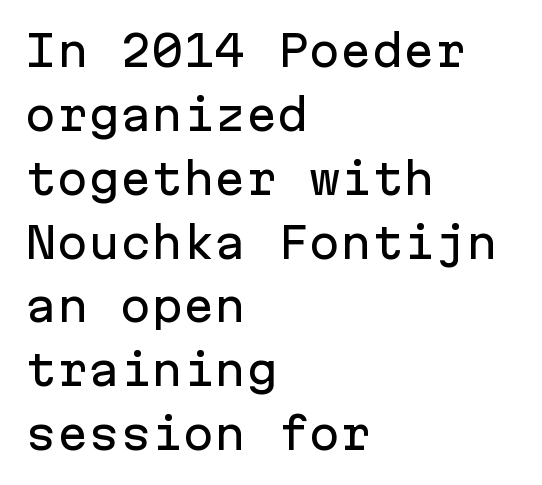
Q: Is the text italic (slanted)? A: No, it is upright.
Q: Is the typeface a serif or a sans-serif typeface? A: Sans-serif.
Q: Is the text underlined? A: No.
Q: How is the paragraph aligned? A: Left-aligned.
Q: Is the spacing between letters normal or unusually wide? A: Normal.
Q: Is the spacing between lines tight, normal or loose? A: Normal.
Q: Width (condensed, normal, or wide)? A: Normal.
Q: Stroke contrast? A: Low.
Q: x-height? A: Medium.
Q: Monospaced? A: Yes.
